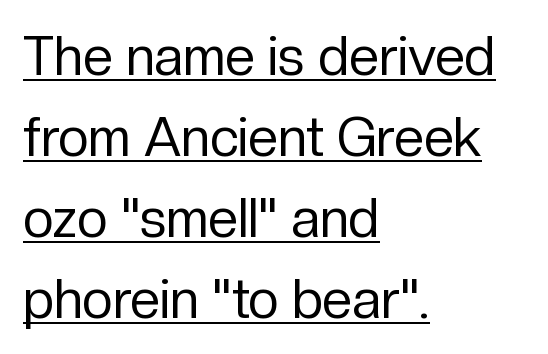
Q: Is the text bold? A: No.
Q: Is the text italic (slanted)? A: No, it is upright.
Q: Is the typeface a serif or a sans-serif typeface? A: Sans-serif.
Q: Is the text underlined? A: Yes.
Q: How is the paragraph aligned? A: Left-aligned.
Q: Is the spacing between letters normal or unusually wide? A: Normal.
Q: Is the spacing between lines tight, normal or loose? A: Normal.
Q: Width (condensed, normal, or wide)? A: Normal.
Q: Stroke contrast? A: Low.
Q: x-height? A: Medium.
Q: Monospaced? A: No.
